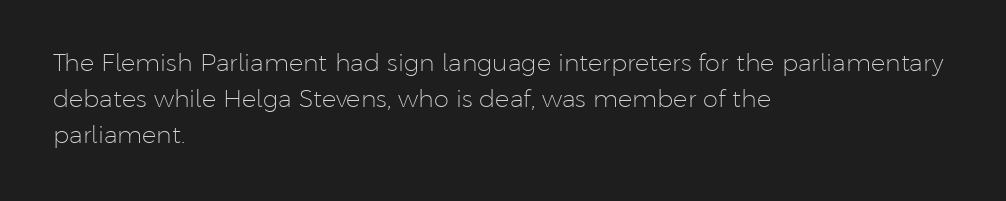
Q: Is the text bold? A: No.
Q: Is the text italic (slanted)? A: No, it is upright.
Q: Is the text underlined? A: No.
Q: How is the paragraph aligned? A: Left-aligned.
Q: Is the spacing between letters normal or unusually wide? A: Normal.
Q: Is the spacing between lines tight, normal or loose? A: Normal.
